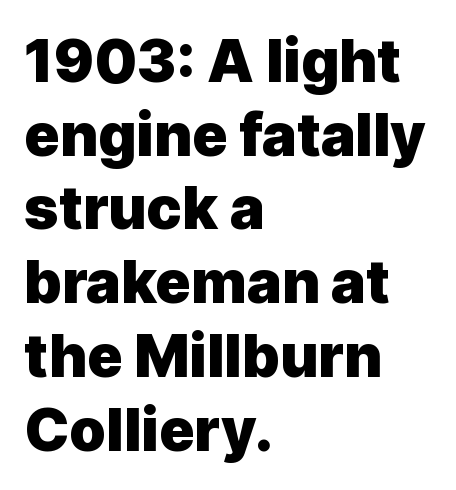
Q: Is the text bold? A: Yes.
Q: Is the text italic (slanted)? A: No, it is upright.
Q: Is the typeface a serif or a sans-serif typeface? A: Sans-serif.
Q: Is the text underlined? A: No.
Q: How is the paragraph aligned? A: Left-aligned.
Q: Is the spacing between letters normal or unusually wide? A: Normal.
Q: Is the spacing between lines tight, normal or loose? A: Normal.
Q: Width (condensed, normal, or wide)? A: Normal.
Q: x-height? A: Medium.
Q: Monospaced? A: No.
